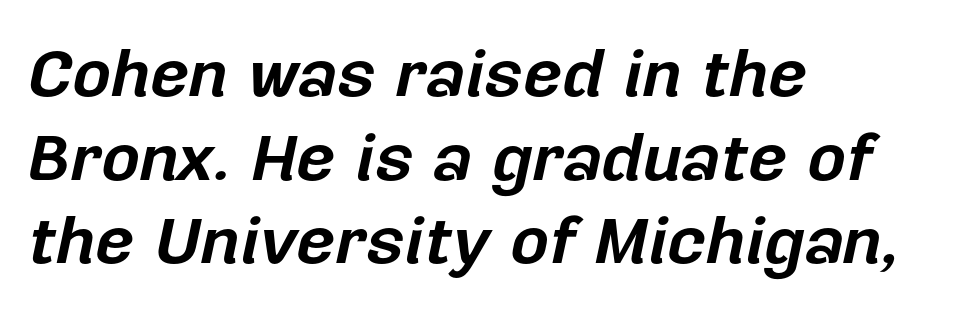
Each glyph is drawn with heavy, bold strokes. Each word holds together tightly as a unit, with standard inter-letter gaps. All the whitespace from short lines collects on the right. Underline: absent. Italic? Definitely — the glyphs are oblique.
